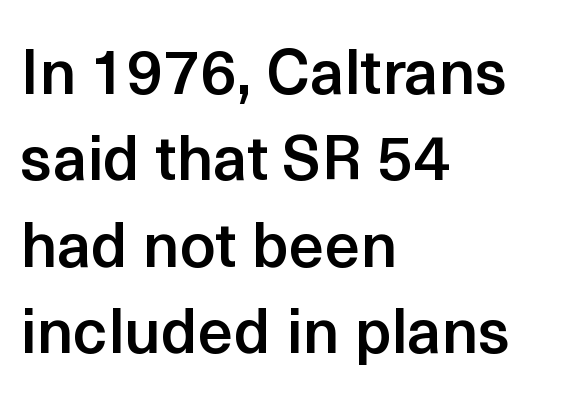
{"serif": "no", "italic": "no", "bold": "semi", "weight": "semibold", "width": "normal", "x_height": "medium", "monospaced": "no", "underline": "no", "align": "left", "line_spacing": "normal", "line_spacing_ratio": 1.37, "letter_spacing": "normal", "letter_spacing_em": 0.0, "glyph_px": 63}
